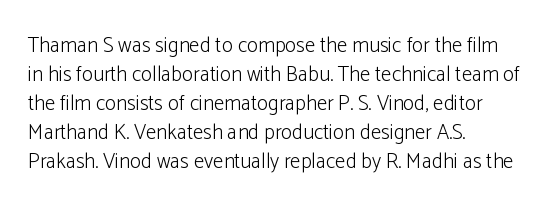
{"italic": "no", "bold": "no", "underline": "no", "align": "left", "line_spacing": "normal", "line_spacing_ratio": 1.38, "letter_spacing": "normal", "letter_spacing_em": 0.0, "glyph_px": 21}
